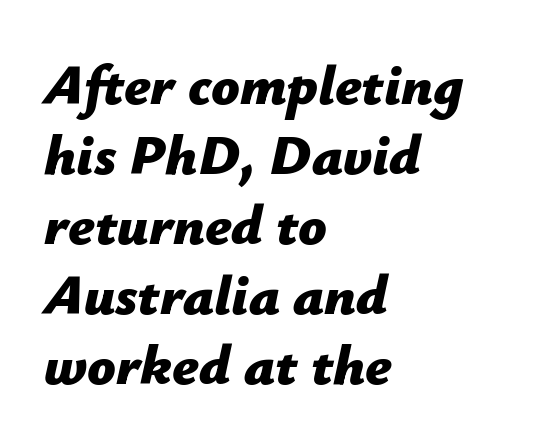
{"italic": "yes", "lean": "right", "slant_degrees": 12, "bold": "yes", "weight": "bold", "width": "normal", "stroke_contrast": "low", "x_height": "medium", "monospaced": "no", "underline": "no", "align": "left", "line_spacing": "normal", "line_spacing_ratio": 1.25, "letter_spacing": "normal", "letter_spacing_em": 0.0, "glyph_px": 56}
